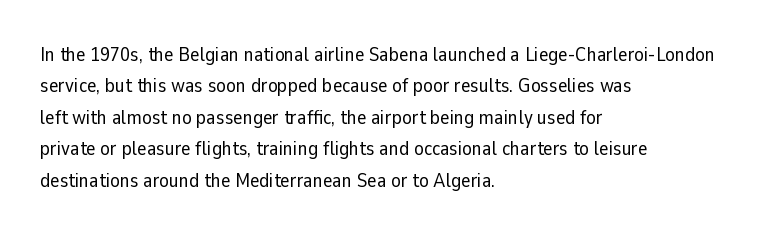
Q: Is the text bold? A: No.
Q: Is the text italic (slanted)? A: No, it is upright.
Q: Is the text underlined? A: No.
Q: How is the paragraph aligned? A: Left-aligned.
Q: Is the spacing between letters normal or unusually wide? A: Normal.
Q: Is the spacing between lines tight, normal or loose? A: Normal.
